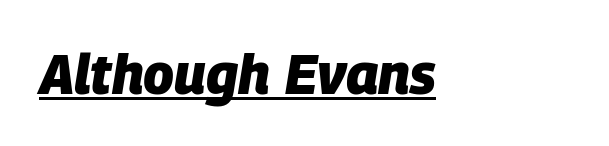
The image shows 56 px heavy type, italic (leaning right); set left-aligned, normal letter spacing, underlined; low stroke contrast and a large x-height.
